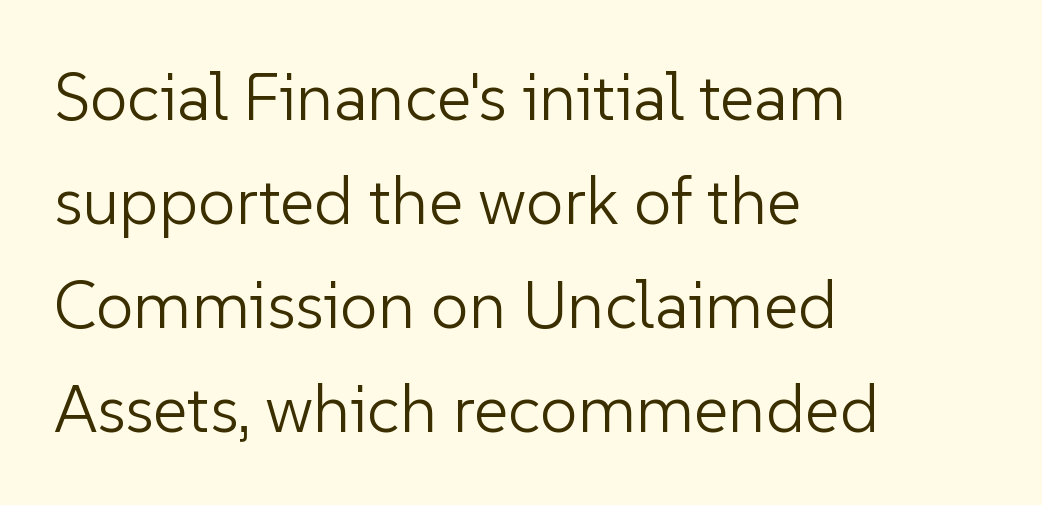
The image shows 67 px light sans-serif type, upright; set left-aligned, normal line spacing (1.55x), normal letter spacing, not underlined; low stroke contrast and a medium x-height.
